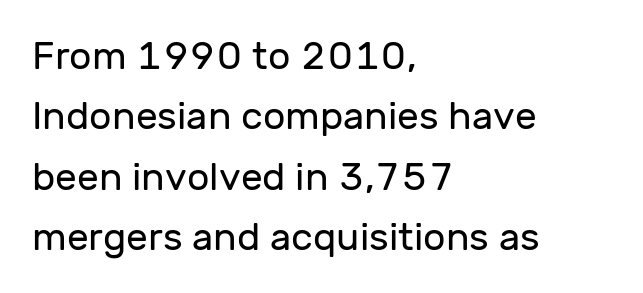
The space between consecutive lines is moderate. Serif or sans? Sans — the stroke terminals are bare. Stems here are at most as thick as an everyday book face. The foot of each line stays bare and open.
